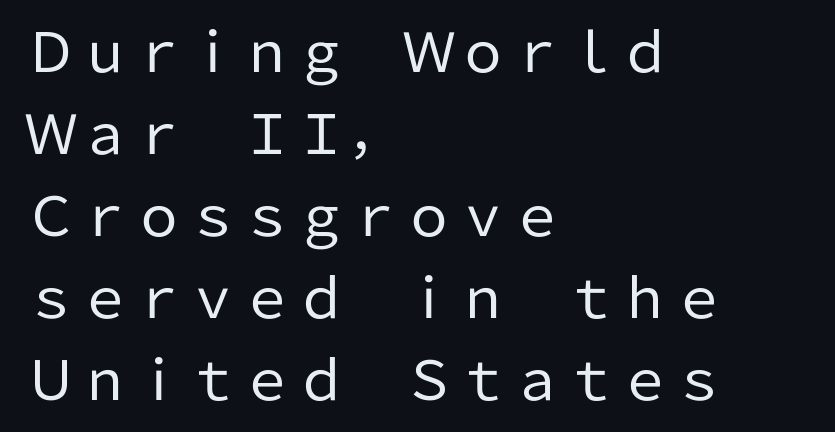
A sans-serif font was chosen for this passage. Look at the tracking — it's just the regular setting, nothing added. The block of text has a typical density, with ordinary space between rows. A student would call this left alignment; a typographer would say flush left, rag right. The face used here is proportionally spaced, like ordinary book or web type. The letters stand upright; this is a roman face.
